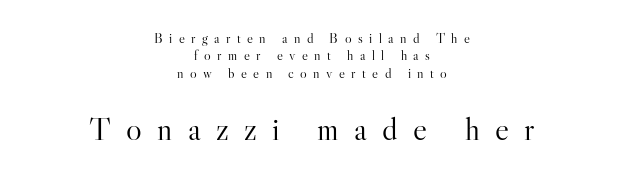
Q: Is the text bold? A: No.
Q: Is the text italic (slanted)? A: No, it is upright.
Q: Is the typeface a serif or a sans-serif typeface? A: Serif.
Q: Is the text underlined? A: No.
Q: How is the paragraph aligned? A: Centered.
Q: Is the spacing between letters normal or unusually wide? A: Unusually wide.
Q: Which block of text is set in a larger size, the first (top) or the second (bottom)? A: The second (bottom) one.
Q: Width (condensed, normal, or wide)? A: Normal.
Q: Stroke contrast? A: High.
Q: x-height? A: Small.
Q: Monospaced? A: No.
